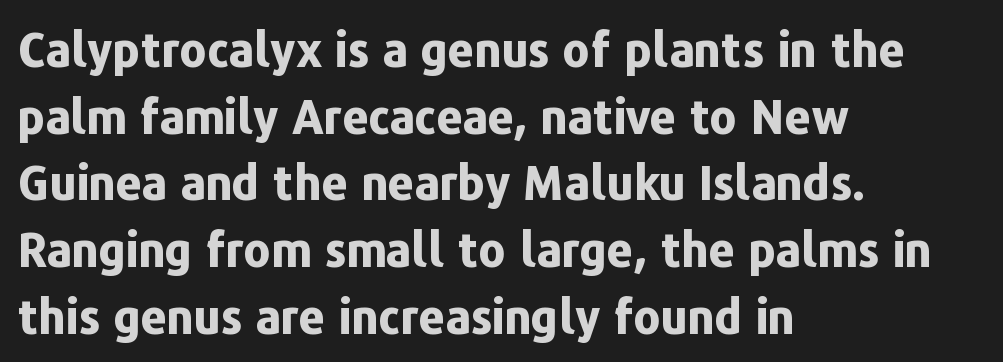
Q: Is the text bold? A: Yes.
Q: Is the text italic (slanted)? A: No, it is upright.
Q: Is the typeface a serif or a sans-serif typeface? A: Sans-serif.
Q: Is the text underlined? A: No.
Q: How is the paragraph aligned? A: Left-aligned.
Q: Is the spacing between letters normal or unusually wide? A: Normal.
Q: Is the spacing between lines tight, normal or loose? A: Normal.
Q: Width (condensed, normal, or wide)? A: Normal.
Q: Stroke contrast? A: Low.
Q: x-height? A: Medium.
Q: Monospaced? A: No.
